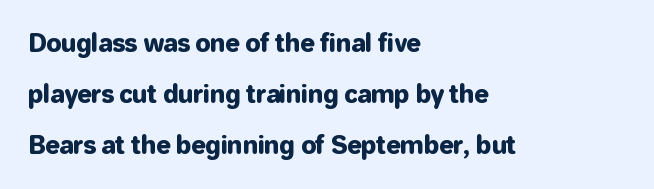
{"italic": "no", "underline": "no", "align": "left", "line_spacing": "loose", "line_spacing_ratio": 2.13, "letter_spacing": "normal", "letter_spacing_em": 0.0, "glyph_px": 24}
